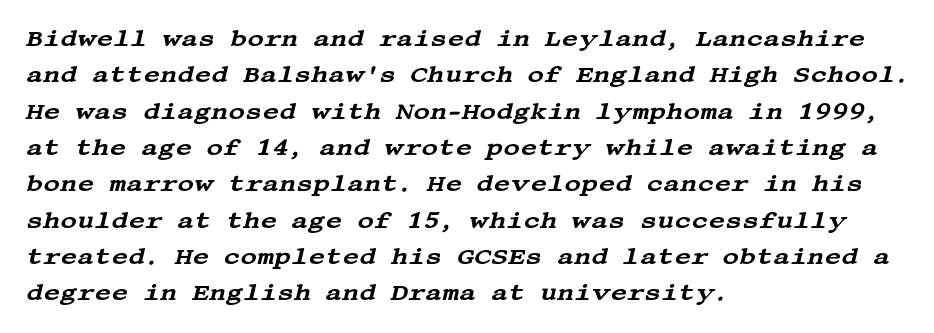
The image shows 23 px text type, italic (leaning right); set left-aligned, normal line spacing (1.58x), normal letter spacing, not underlined.
